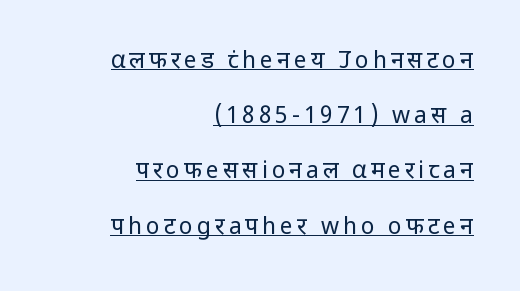
Q: Is the text bold? A: No.
Q: Is the text italic (slanted)? A: No, it is upright.
Q: Is the text underlined? A: Yes.
Q: How is the paragraph aligned? A: Right-aligned.
Q: Is the spacing between lines tight, normal or loose? A: Loose.
